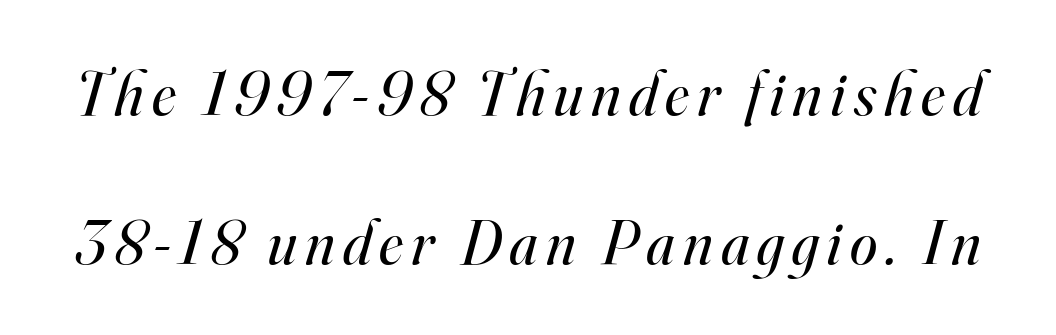
{"serif": "yes", "italic": "yes", "lean": "right", "slant_degrees": 16, "bold": "no", "weight": "regular", "width": "normal", "stroke_contrast": "high", "x_height": "small", "monospaced": "no", "underline": "no", "line_spacing": "loose", "line_spacing_ratio": 2.41, "glyph_px": 62}
